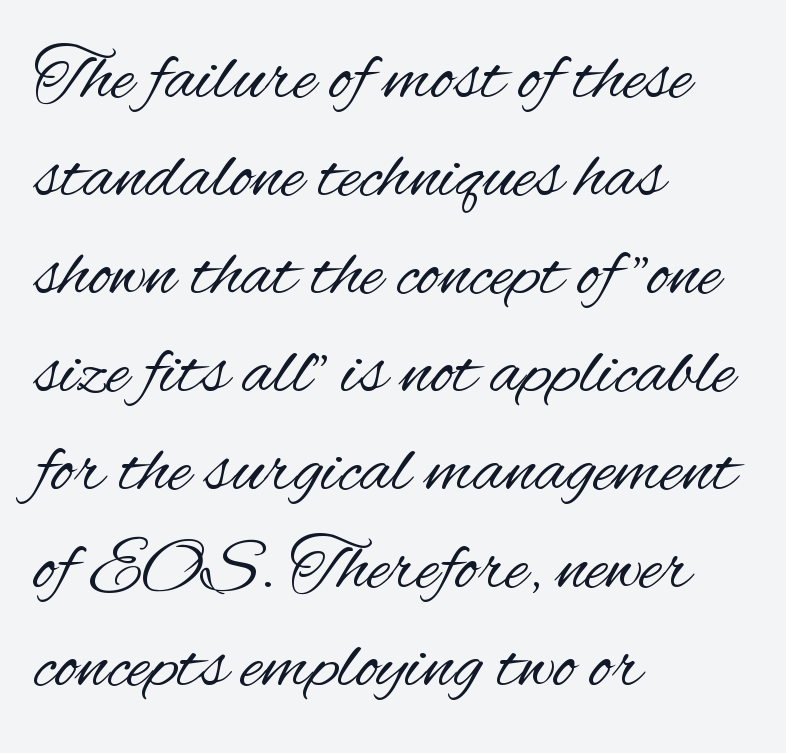
The rendering uses natural spacing where letterforms have individual widths. Between one letter and the next there's only the usual sliver of space. The rendering shows plain stroke endings on the letterforms — a sans-serif design.
